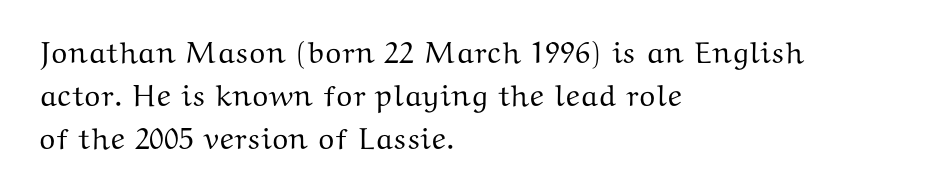
Q: Is the text italic (slanted)? A: No, it is upright.
Q: Is the typeface a serif or a sans-serif typeface? A: Serif.
Q: Is the text underlined? A: No.
Q: How is the paragraph aligned? A: Left-aligned.
Q: Is the spacing between letters normal or unusually wide? A: Normal.
Q: Is the spacing between lines tight, normal or loose? A: Normal.
Q: Width (condensed, normal, or wide)? A: Wide.
Q: Stroke contrast? A: Medium.
Q: x-height? A: Medium.
Q: Monospaced? A: No.
